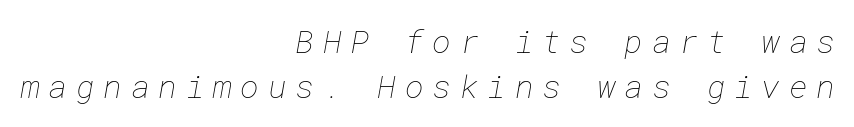
{"bold": "no", "weight": "thin", "width": "normal", "stroke_contrast": "low", "x_height": "medium", "underline": "no", "align": "right", "line_spacing": "normal", "line_spacing_ratio": 1.42, "letter_spacing": "wide", "letter_spacing_em": 0.27, "glyph_px": 32}
